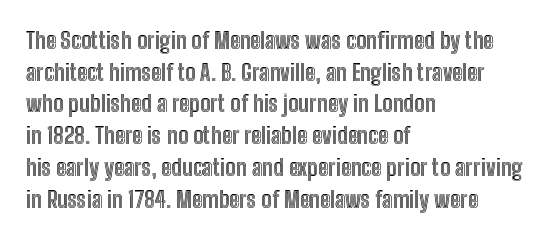
The image shows 23 px text type, upright; set left-aligned, normal line spacing (1.38x), normal letter spacing, not underlined.
